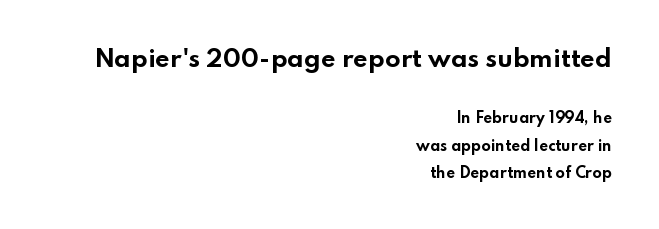
Q: Is the text bold? A: Yes.
Q: Is the text italic (slanted)? A: No, it is upright.
Q: Is the text underlined? A: No.
Q: How is the paragraph aligned? A: Right-aligned.
Q: Is the spacing between letters normal or unusually wide? A: Normal.
Q: Is the spacing between lines tight, normal or loose? A: Loose.
Q: Which block of text is set in a larger size, the first (top) or the second (bottom)? A: The first (top) one.
